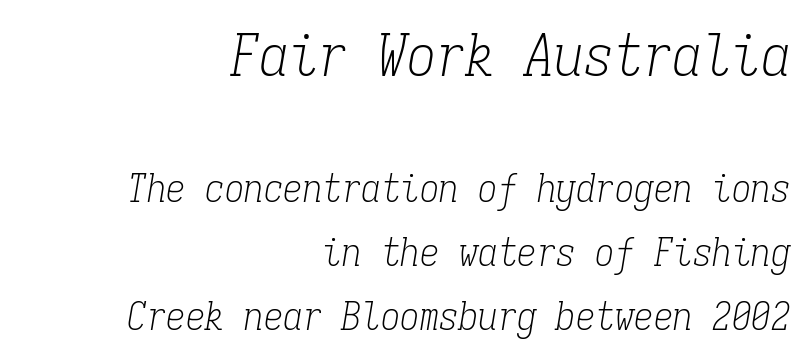
Q: Is the text bold? A: No.
Q: Is the text italic (slanted)? A: Yes, it leans right by about 9 degrees.
Q: Is the typeface a serif or a sans-serif typeface? A: Serif.
Q: Is the text underlined? A: No.
Q: How is the paragraph aligned? A: Right-aligned.
Q: Is the spacing between letters normal or unusually wide? A: Normal.
Q: Is the spacing between lines tight, normal or loose? A: Normal.
Q: Which block of text is set in a larger size, the first (top) or the second (bottom)? A: The first (top) one.
Q: Width (condensed, normal, or wide)? A: Condensed.
Q: Stroke contrast? A: Low.
Q: x-height? A: Medium.
Q: Monospaced? A: Yes.
